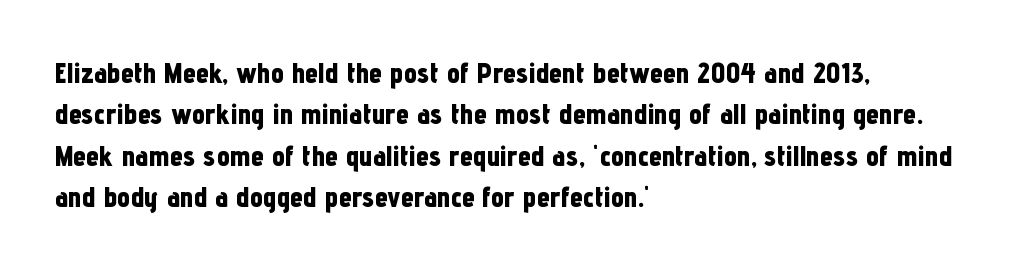
The rows are spaced the way most documents space them. Tracking value appears to be zero — textbook default spacing. No italicization has been applied; the sample stays upright. Each row of text sits above clean, open space.
